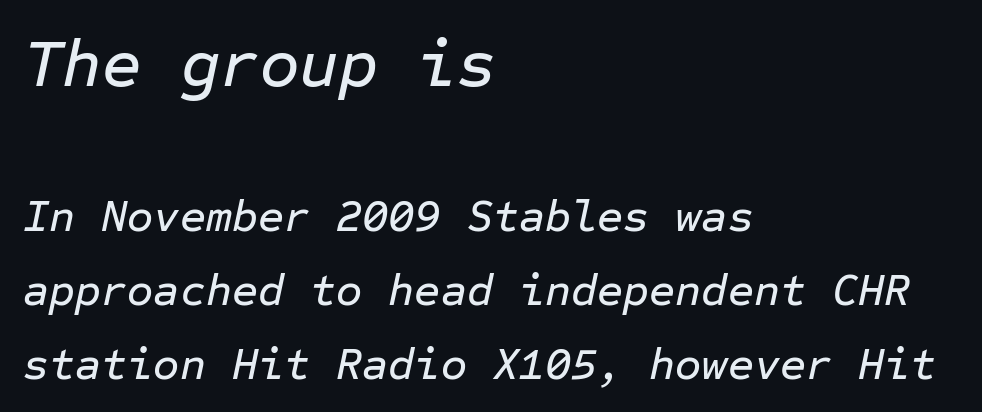
The image shows 68 px text type, italic (leaning right), monospaced; set left-aligned, normal line spacing (1.64x), normal letter spacing, not underlined; the first (top) block is 1.51x larger; low stroke contrast and a medium x-height.
